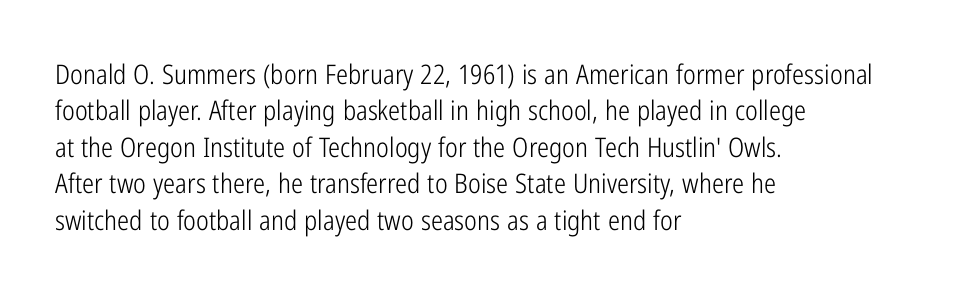
The image shows 27 px text type, upright; set left-aligned, normal line spacing (1.35x), normal letter spacing, not underlined.
